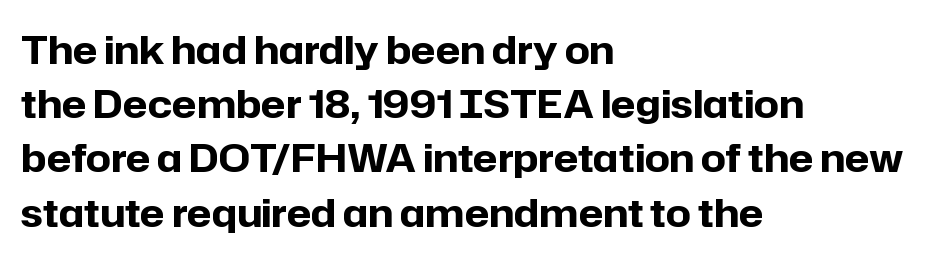
Q: Is the text bold? A: Yes.
Q: Is the text italic (slanted)? A: No, it is upright.
Q: Is the typeface a serif or a sans-serif typeface? A: Sans-serif.
Q: Is the text underlined? A: No.
Q: How is the paragraph aligned? A: Left-aligned.
Q: Is the spacing between letters normal or unusually wide? A: Normal.
Q: Is the spacing between lines tight, normal or loose? A: Normal.
Q: Width (condensed, normal, or wide)? A: Normal.
Q: Stroke contrast? A: Low.
Q: x-height? A: Medium.
Q: Monospaced? A: No.
